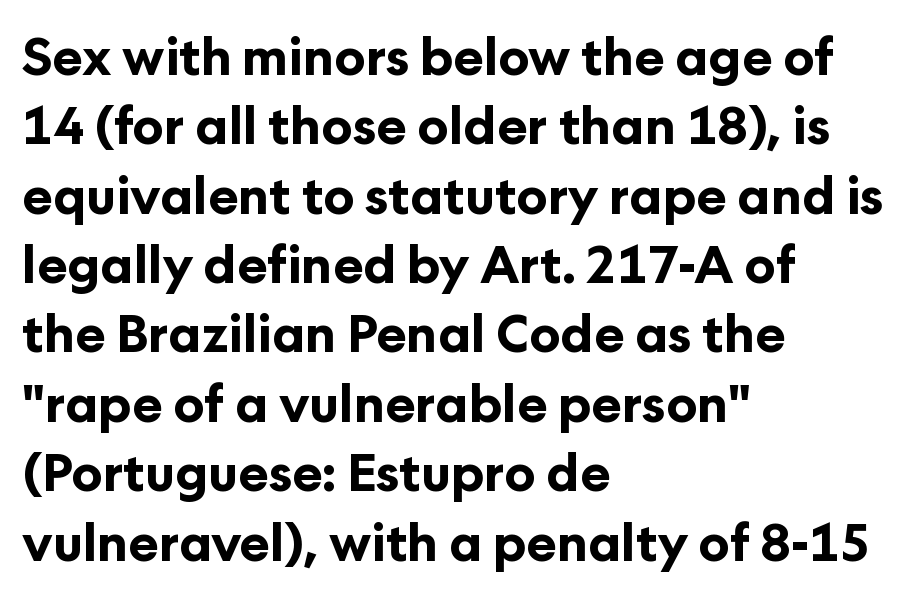
Q: Is the text bold? A: Yes.
Q: Is the text italic (slanted)? A: No, it is upright.
Q: Is the typeface a serif or a sans-serif typeface? A: Sans-serif.
Q: Is the text underlined? A: No.
Q: How is the paragraph aligned? A: Left-aligned.
Q: Is the spacing between letters normal or unusually wide? A: Normal.
Q: Is the spacing between lines tight, normal or loose? A: Normal.
Q: Width (condensed, normal, or wide)? A: Normal.
Q: Stroke contrast? A: Low.
Q: x-height? A: Medium.
Q: Monospaced? A: No.
